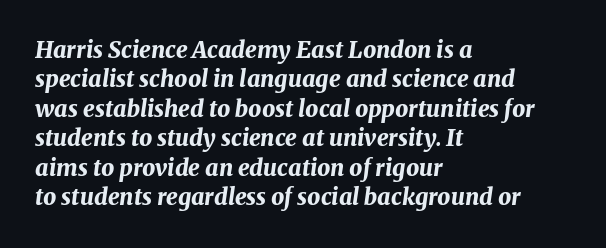
Q: Is the text bold? A: Yes.
Q: Is the text italic (slanted)? A: Yes, it leans right by about 8 degrees.
Q: Is the text underlined? A: No.
Q: How is the paragraph aligned? A: Left-aligned.
Q: Is the spacing between letters normal or unusually wide? A: Normal.
Q: Is the spacing between lines tight, normal or loose? A: Normal.
